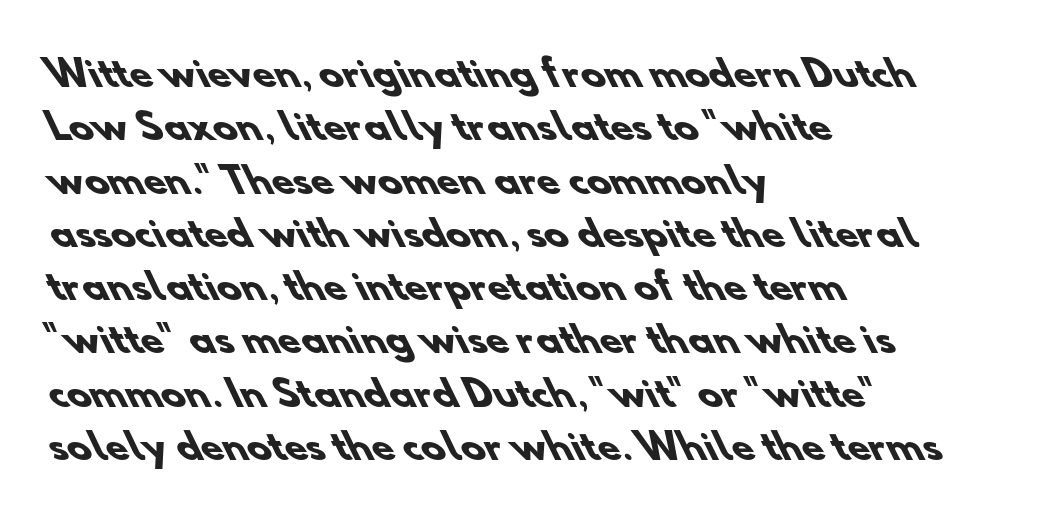
The image shows 36 px heavy sans-serif type; set left-aligned, normal line spacing (1.48x), normal letter spacing, not underlined; low stroke contrast and a small x-height.
